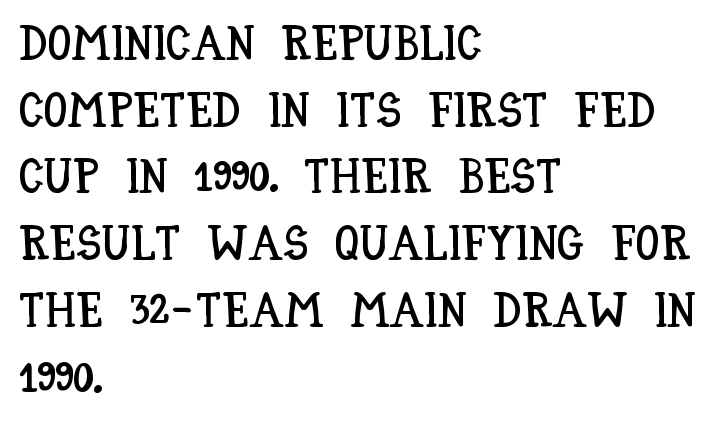
{"italic": "no", "width": "condensed", "stroke_contrast": "low", "x_height": "large", "monospaced": "no", "underline": "no", "align": "left", "line_spacing": "normal", "line_spacing_ratio": 1.39, "letter_spacing": "normal", "letter_spacing_em": 0.0, "glyph_px": 48}
